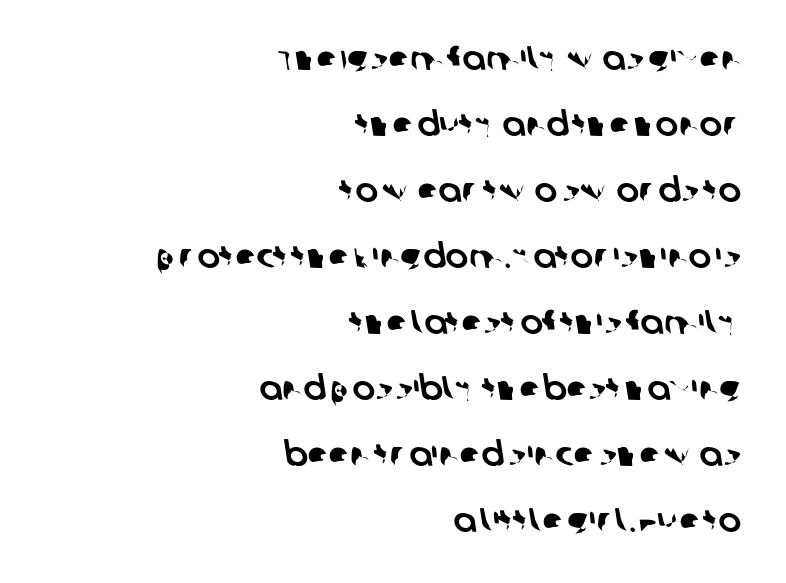
{"serif": "no", "width": "normal", "stroke_contrast": "low", "x_height": "large", "monospaced": "no", "underline": "no", "align": "right", "line_spacing": "loose", "line_spacing_ratio": 1.94, "letter_spacing": "normal", "letter_spacing_em": 0.0, "glyph_px": 34}
